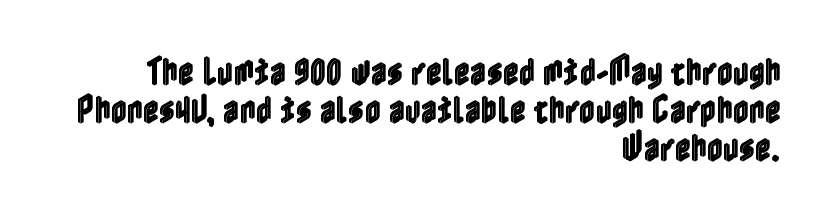
The image shows 31 px condensed type, upright; set right-aligned, line spacing 1.22x, normal letter spacing, not underlined; a medium x-height.
